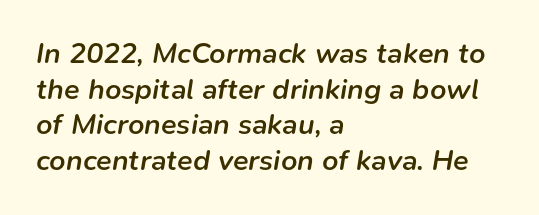
The image shows 29 px semibold type, italic (leaning right); set left-aligned, line spacing 1.23x, normal letter spacing, not underlined; low stroke contrast and a medium x-height.
